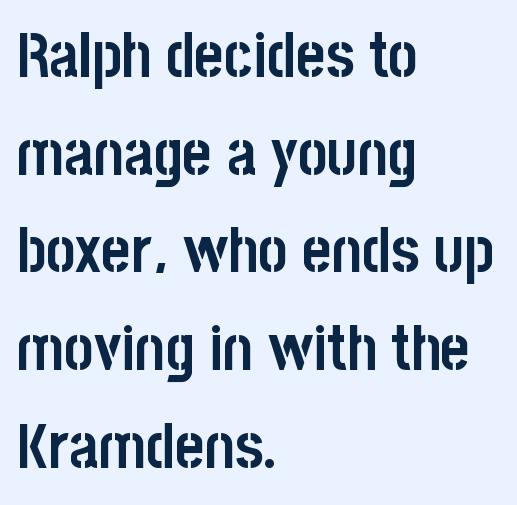
Weight: bold. The passage shown is not underscored anywhere. Italic? Not at all — the glyphs are vertical. Left-aligned paragraph, ragged on the right. Each new line begins a customary step beneath the previous one.
